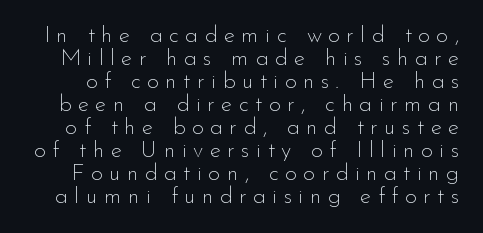
Q: Is the text bold? A: No.
Q: Is the text italic (slanted)? A: No, it is upright.
Q: Is the text underlined? A: No.
Q: Is the spacing between letters normal or unusually wide? A: Unusually wide.
Q: Is the spacing between lines tight, normal or loose? A: Tight.
